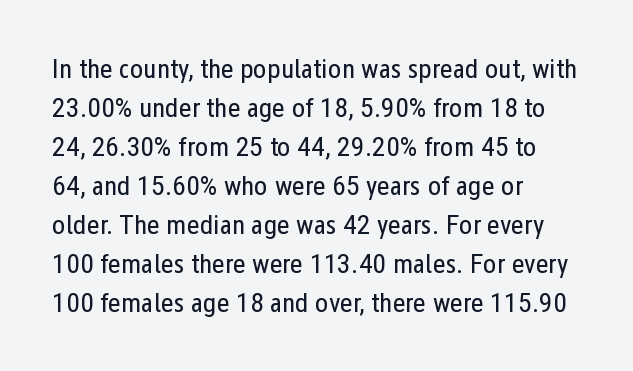
Q: Is the text bold? A: No.
Q: Is the text italic (slanted)? A: No, it is upright.
Q: Is the typeface a serif or a sans-serif typeface? A: Sans-serif.
Q: Is the text underlined? A: No.
Q: How is the paragraph aligned? A: Left-aligned.
Q: Is the spacing between letters normal or unusually wide? A: Normal.
Q: Is the spacing between lines tight, normal or loose? A: Normal.
Q: Width (condensed, normal, or wide)? A: Condensed.
Q: Stroke contrast? A: Low.
Q: x-height? A: Medium.
Q: Monospaced? A: No.
